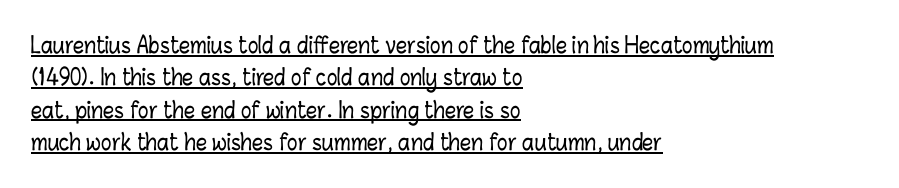
Q: Is the text italic (slanted)? A: No, it is upright.
Q: Is the text underlined? A: Yes.
Q: How is the paragraph aligned? A: Left-aligned.
Q: Is the spacing between letters normal or unusually wide? A: Normal.
Q: Is the spacing between lines tight, normal or loose? A: Normal.
